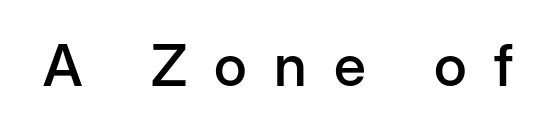
{"serif": "no", "italic": "no", "bold": "semi", "weight": "semibold", "width": "normal", "stroke_contrast": "low", "x_height": "medium", "monospaced": "no", "underline": "no", "letter_spacing": "wide", "letter_spacing_em": 0.47, "glyph_px": 58}
